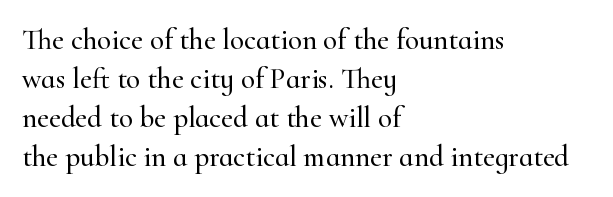
The image shows 29 px serif type, upright; set left-aligned, normal line spacing (1.34x), normal letter spacing, not underlined; high stroke contrast and a small x-height.
